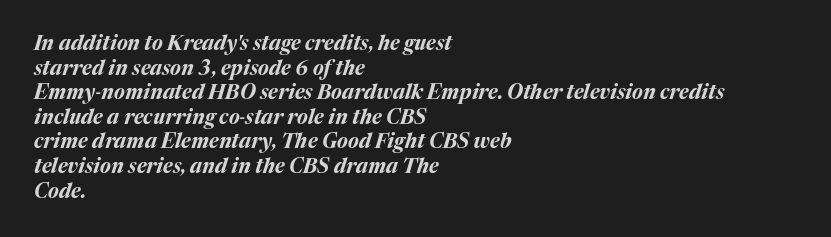
The image shows 20 px bold type, italic (leaning right); set left-aligned, line spacing 1.23x, normal letter spacing, not underlined.
